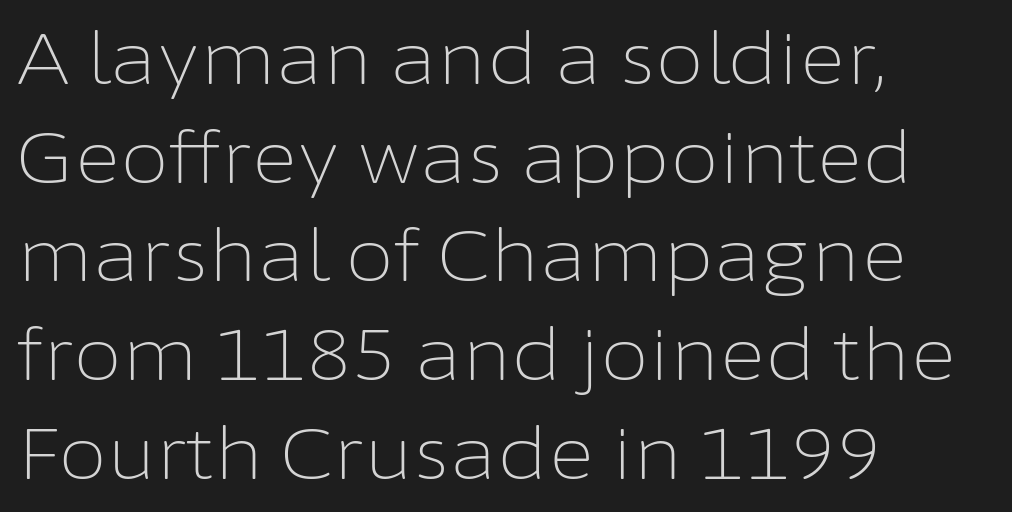
{"serif": "no", "italic": "no", "bold": "no", "weight": "light", "width": "normal", "stroke_contrast": "low", "x_height": "medium", "monospaced": "no", "underline": "no", "align": "left", "line_spacing": "normal", "line_spacing_ratio": 1.39, "letter_spacing": "normal", "letter_spacing_em": 0.0, "glyph_px": 71}
